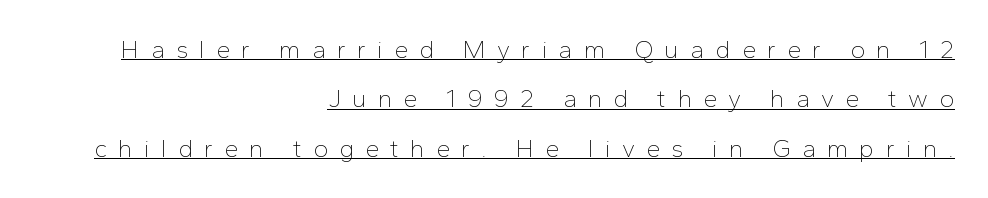
A quiet, ordinary-to-light weight characterises the typeface. Letter spacing: wide. The glyphs are accompanied by a horizontal stroke just below them. The rendering anchors every line to the right-hand side.
